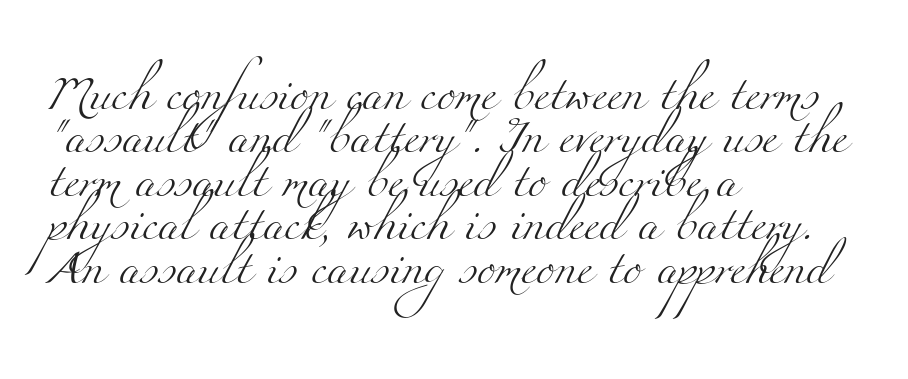
Plain, unruled lines of type. The letters advance in unequal steps, a hallmark of proportional type. Unbolded letterforms with no extra heft. Teacher's note: observe the even left margin — that is flush-left alignment. How are the letters spaced? Ordinarily, with no added tracking.
